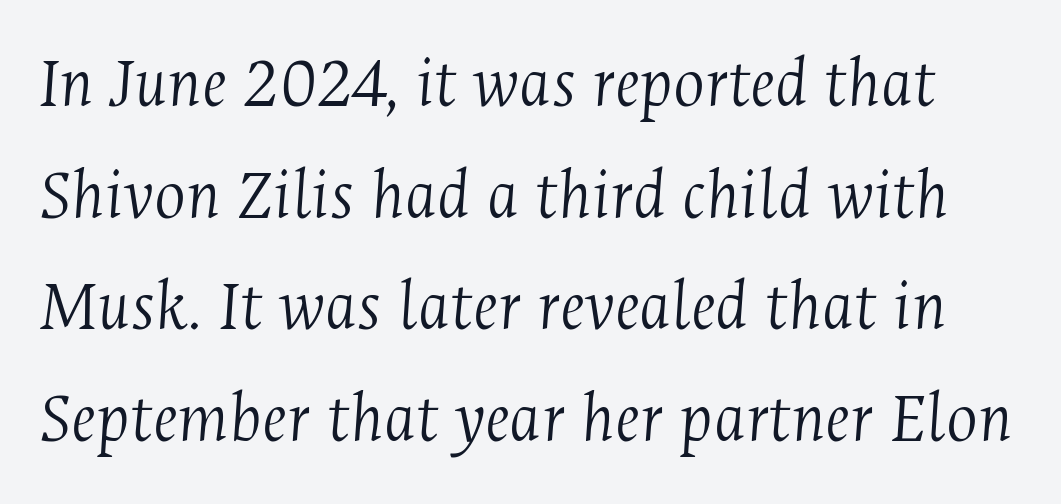
{"serif": "yes", "italic": "yes", "lean": "right", "slant_degrees": 4, "bold": "no", "weight": "light", "width": "condensed", "stroke_contrast": "medium", "x_height": "medium", "monospaced": "no", "underline": "no", "line_spacing": "normal", "line_spacing_ratio": 1.51, "letter_spacing": "normal", "letter_spacing_em": 0.0, "glyph_px": 74}
